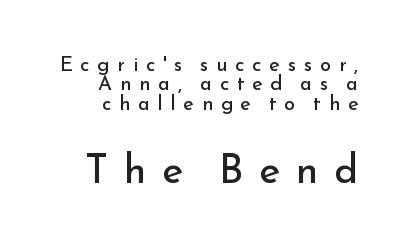
Q: Is the text bold? A: No.
Q: Is the text italic (slanted)? A: No, it is upright.
Q: Is the typeface a serif or a sans-serif typeface? A: Sans-serif.
Q: Is the text underlined? A: No.
Q: How is the paragraph aligned? A: Right-aligned.
Q: Is the spacing between letters normal or unusually wide? A: Unusually wide.
Q: Is the spacing between lines tight, normal or loose? A: Tight.
Q: Which block of text is set in a larger size, the first (top) or the second (bottom)? A: The second (bottom) one.
Q: Width (condensed, normal, or wide)? A: Normal.
Q: Stroke contrast? A: Low.
Q: x-height? A: Small.
Q: Monospaced? A: No.
